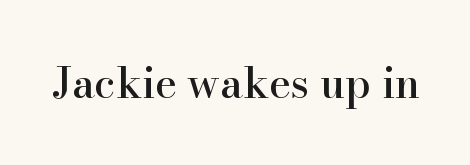
Only glyphs here, with clear space below each row. Between one letter and the next there's only the usual sliver of space. Vertical strokes here are truly vertical. The rendering shows small feet on the letterforms — a serif design. Note the varied advance widths — an 'i' is clearly narrower than an 'm'.
